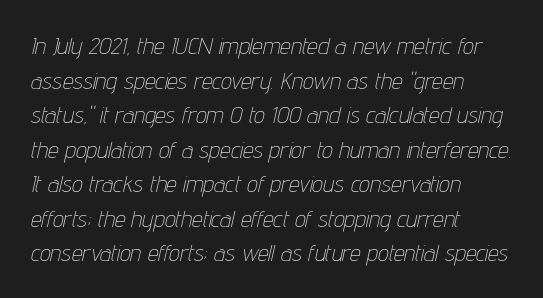
The image shows 24 px text type, italic (leaning right); set left-aligned, normal line spacing (1.44x), normal letter spacing, not underlined.
